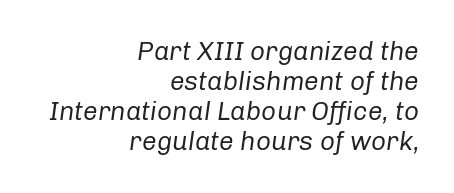
The image shows 26 px text type, italic (leaning right); set right-aligned, line spacing 1.16x, normal letter spacing, not underlined.
